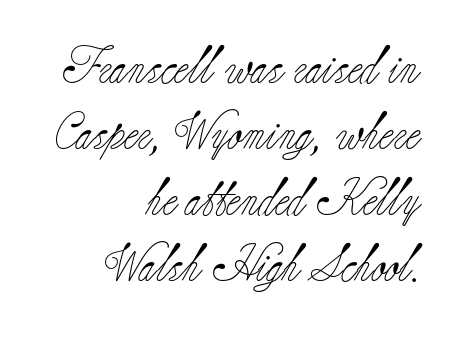
The lines are quadded right. The weight would be labelled regular, book, light, or lighter still. Is this a fixed-width face? No — the glyphs have proportional, varying widths.
